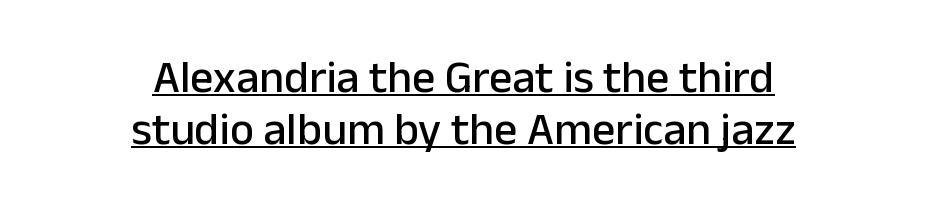
The image shows 46 px sans-serif type, upright; set centered, tight line spacing (1.12x), normal letter spacing, underlined; low stroke contrast and a medium x-height.
